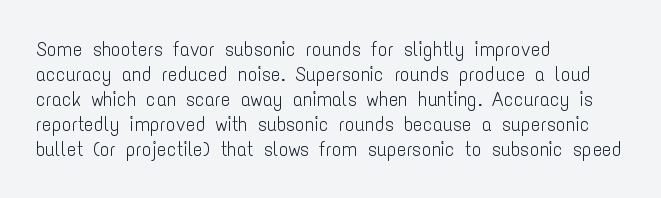
Underline: absent. These glyphs show unthickened strokes, regular width or finer. The leading is moderate, giving the passage an even texture. Upright lettering throughout.
